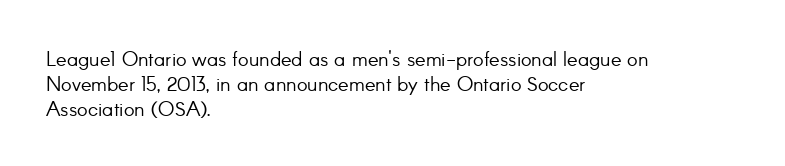
The image shows 20 px text type, upright; set left-aligned, line spacing 1.24x, normal letter spacing, not underlined.
